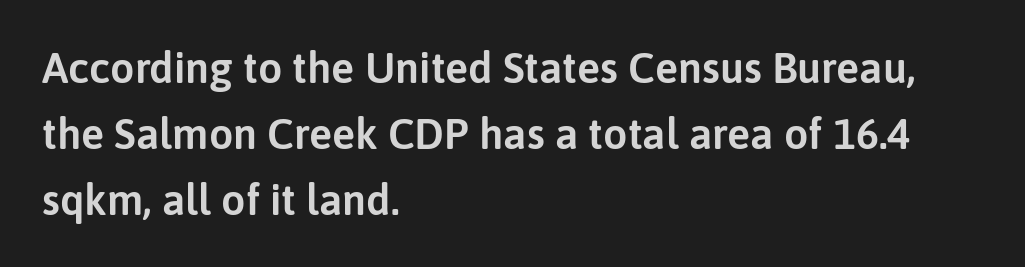
Q: Is the text italic (slanted)? A: No, it is upright.
Q: Is the typeface a serif or a sans-serif typeface? A: Sans-serif.
Q: Is the text underlined? A: No.
Q: How is the paragraph aligned? A: Left-aligned.
Q: Is the spacing between letters normal or unusually wide? A: Normal.
Q: Is the spacing between lines tight, normal or loose? A: Normal.
Q: Width (condensed, normal, or wide)? A: Normal.
Q: Stroke contrast? A: Low.
Q: x-height? A: Medium.
Q: Monospaced? A: No.
